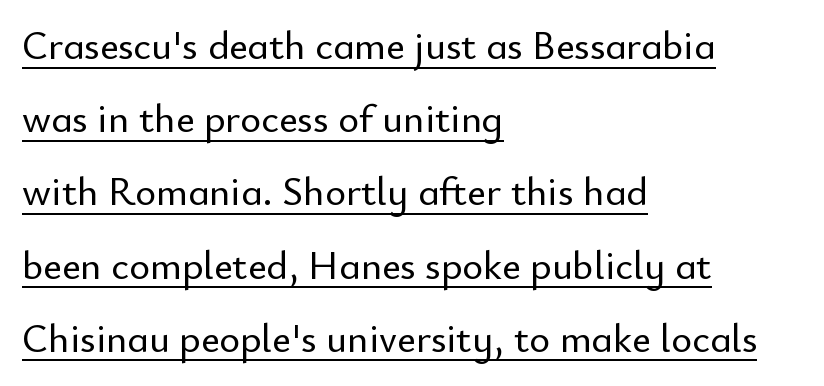
The image shows 40 px sans-serif type, upright; set left-aligned, line spacing 1.83x, normal letter spacing, underlined; low stroke contrast and a small x-height.
